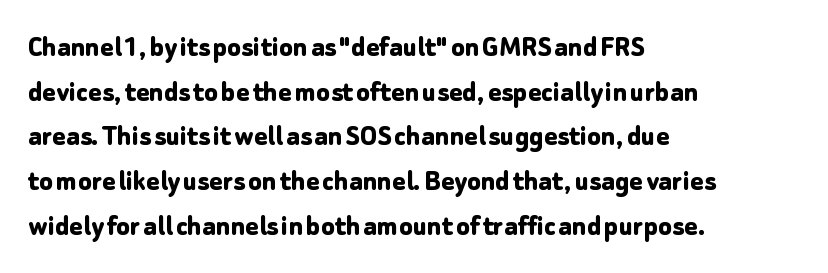
{"serif": "no", "italic": "no", "bold": "yes", "weight": "bold", "width": "normal", "stroke_contrast": "low", "x_height": "medium", "monospaced": "no", "underline": "no", "align": "left", "line_spacing": "normal", "line_spacing_ratio": 1.44, "letter_spacing": "normal", "letter_spacing_em": 0.0, "glyph_px": 31}
